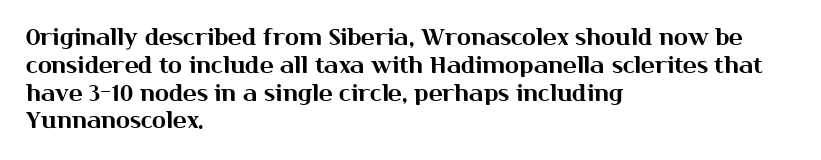
{"italic": "no", "underline": "no", "align": "left", "line_spacing_ratio": 1.21, "letter_spacing": "normal", "letter_spacing_em": 0.0, "glyph_px": 23}
